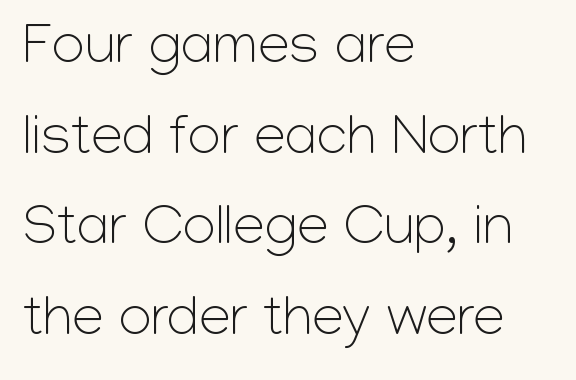
Q: Is the text bold? A: No.
Q: Is the text italic (slanted)? A: No, it is upright.
Q: Is the typeface a serif or a sans-serif typeface? A: Sans-serif.
Q: Is the text underlined? A: No.
Q: How is the paragraph aligned? A: Left-aligned.
Q: Is the spacing between letters normal or unusually wide? A: Normal.
Q: Is the spacing between lines tight, normal or loose? A: Normal.
Q: Width (condensed, normal, or wide)? A: Normal.
Q: Stroke contrast? A: Low.
Q: x-height? A: Medium.
Q: Monospaced? A: No.
